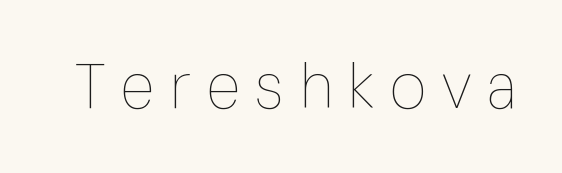
Varying glyph widths throughout — classic text-font behaviour. Observe the wide spacing: letters keep a clear distance from each other. Weight: not bold — regular or lighter. The lettering holds an erect, upright posture throughout. Underline: absent.
